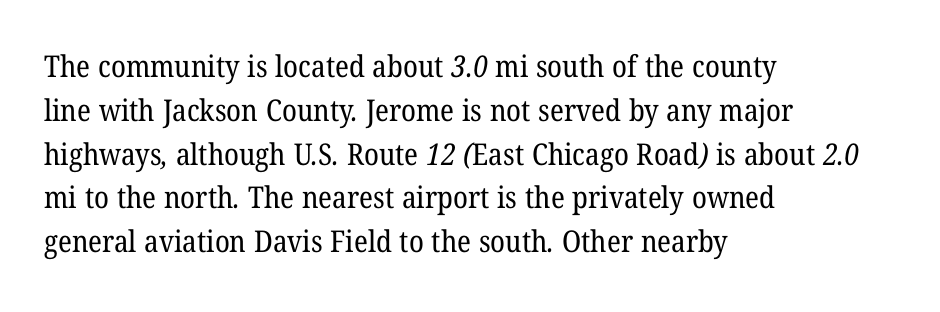
The image shows 30 px regular-weight serif type; set left-aligned, normal line spacing (1.46x), normal letter spacing, not underlined; low stroke contrast and a medium x-height.
